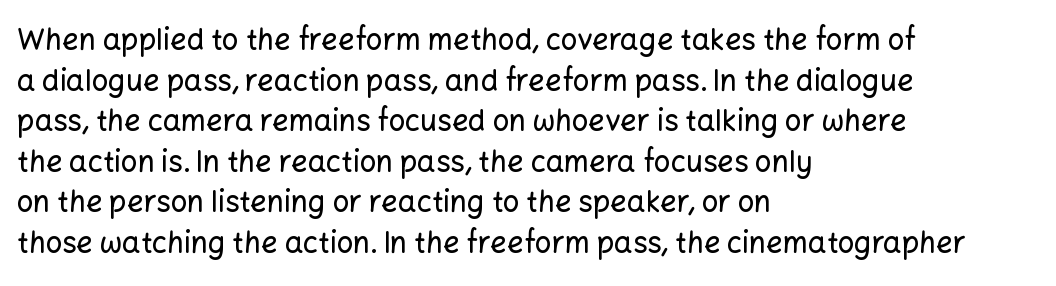
Q: Is the text italic (slanted)? A: No, it is upright.
Q: Is the typeface a serif or a sans-serif typeface? A: Sans-serif.
Q: Is the text underlined? A: No.
Q: How is the paragraph aligned? A: Left-aligned.
Q: Is the spacing between letters normal or unusually wide? A: Normal.
Q: Is the spacing between lines tight, normal or loose? A: Normal.
Q: Width (condensed, normal, or wide)? A: Normal.
Q: Stroke contrast? A: Low.
Q: x-height? A: Medium.
Q: Monospaced? A: No.
